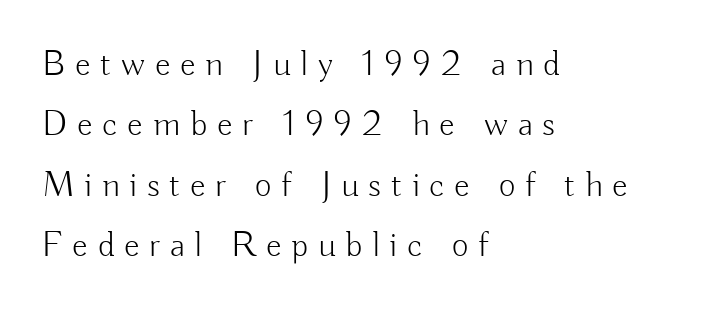
The image shows 36 px light sans-serif type, upright; set left-aligned, normal line spacing (1.68x), unusually wide letter spacing (+0.27 em), not underlined; low stroke contrast and a small x-height.
